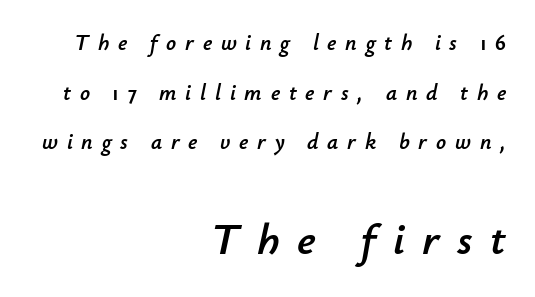
The image shows 44 px text type, italic (leaning right); set right-aligned, loose line spacing (2.26x), unusually wide letter spacing (+0.4 em), not underlined; the second (bottom) block is 2.0x larger; low stroke contrast and a small x-height.
